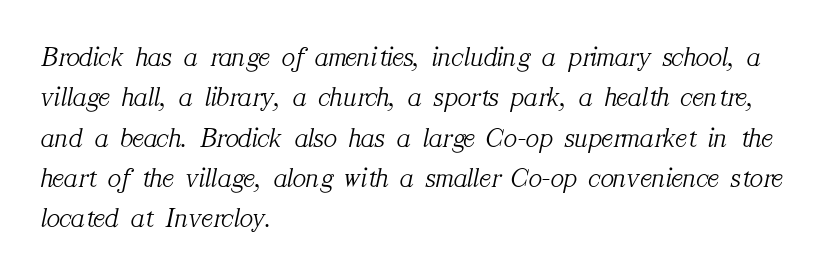
Q: Is the text bold? A: No.
Q: Is the text italic (slanted)? A: Yes, it leans right by about 12 degrees.
Q: Is the typeface a serif or a sans-serif typeface? A: Serif.
Q: Is the text underlined? A: No.
Q: How is the paragraph aligned? A: Left-aligned.
Q: Is the spacing between letters normal or unusually wide? A: Normal.
Q: Is the spacing between lines tight, normal or loose? A: Normal.
Q: Width (condensed, normal, or wide)? A: Normal.
Q: Stroke contrast? A: Medium.
Q: x-height? A: Medium.
Q: Monospaced? A: No.
